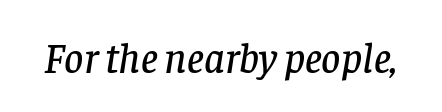
Q: Is the text italic (slanted)? A: Yes, it leans right by about 8 degrees.
Q: Is the typeface a serif or a sans-serif typeface? A: Serif.
Q: Is the text underlined? A: No.
Q: Is the spacing between letters normal or unusually wide? A: Normal.
Q: Width (condensed, normal, or wide)? A: Normal.
Q: Stroke contrast? A: Low.
Q: x-height? A: Large.
Q: Monospaced? A: No.
